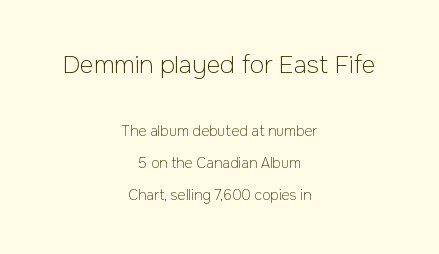
This sample uses plain, unmodified letter spacing. The strokes carry an ordinary text weight at most. Designer's note — italics off, roman on. The gap between lines stays unmarked. One-word summary of the alignment: center.
